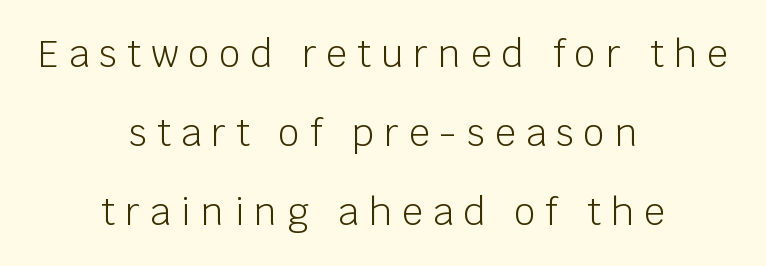
The image shows 37 px light sans-serif type, upright; set centered, loose line spacing (2.14x), unusually wide letter spacing (+0.27 em), not underlined; low stroke contrast and a large x-height.
